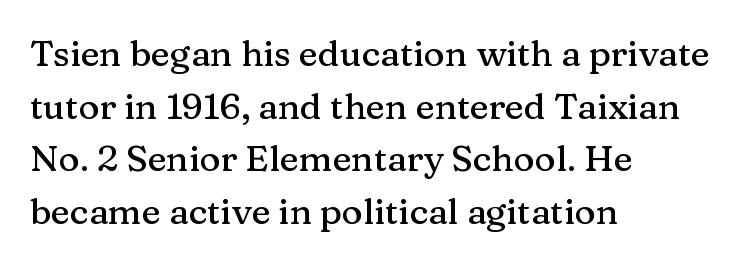
{"serif": "yes", "italic": "no", "width": "normal", "stroke_contrast": "medium", "x_height": "medium", "monospaced": "no", "underline": "no", "align": "left", "line_spacing": "normal", "line_spacing_ratio": 1.46, "letter_spacing": "normal", "letter_spacing_em": 0.0, "glyph_px": 36}
